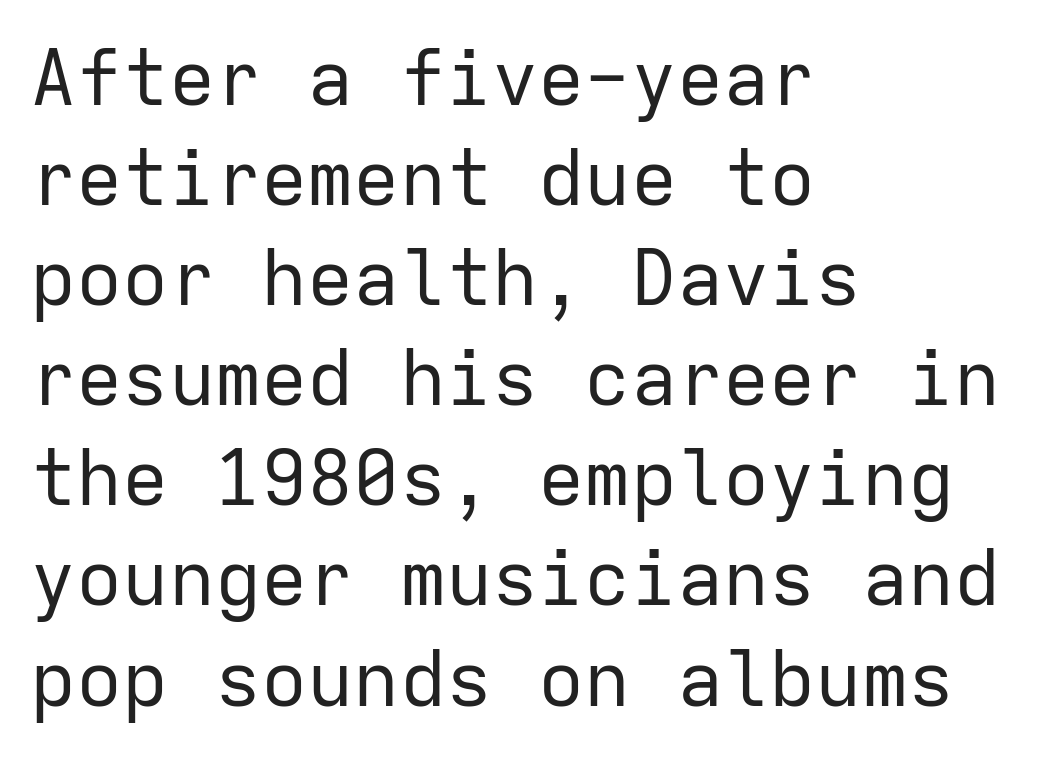
Q: Is the text bold? A: No.
Q: Is the text italic (slanted)? A: No, it is upright.
Q: Is the typeface a serif or a sans-serif typeface? A: Sans-serif.
Q: Is the text underlined? A: No.
Q: How is the paragraph aligned? A: Left-aligned.
Q: Is the spacing between letters normal or unusually wide? A: Normal.
Q: Is the spacing between lines tight, normal or loose? A: Normal.
Q: Width (condensed, normal, or wide)? A: Normal.
Q: Stroke contrast? A: Low.
Q: x-height? A: Medium.
Q: Monospaced? A: Yes.
